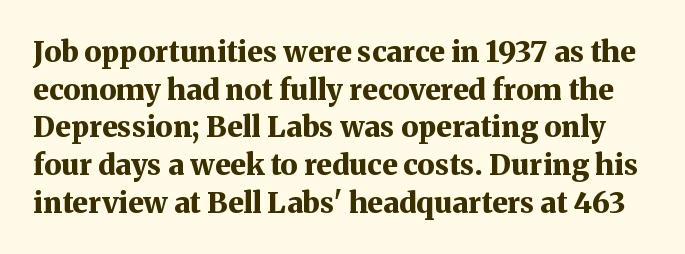
{"serif": "yes", "italic": "no", "bold": "yes", "weight": "bold", "width": "normal", "stroke_contrast": "medium", "x_height": "medium", "monospaced": "no", "underline": "no", "line_spacing": "normal", "line_spacing_ratio": 1.3, "letter_spacing": "normal", "letter_spacing_em": 0.0, "glyph_px": 29}
